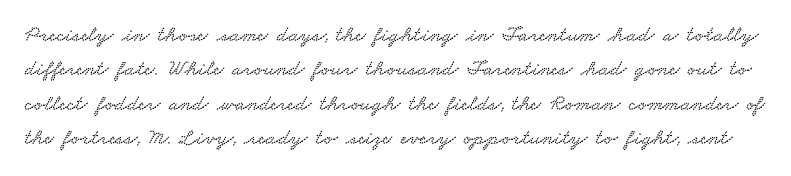
Quick note: interline space is typical. Check the space under the baseline: it is left empty. The tracking reads as untouched default to a designer's eye.
